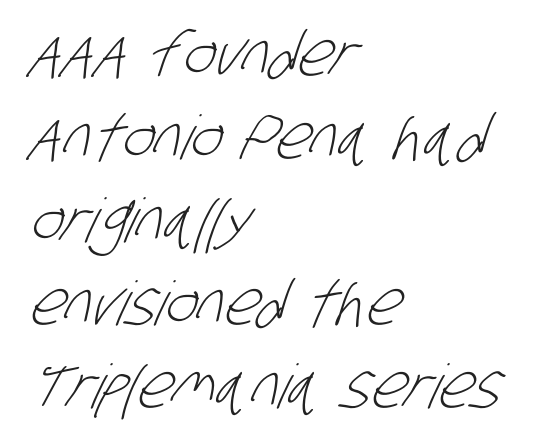
Q: Is the text bold? A: No.
Q: Is the typeface a serif or a sans-serif typeface? A: Sans-serif.
Q: Is the text underlined? A: No.
Q: How is the paragraph aligned? A: Left-aligned.
Q: Is the spacing between letters normal or unusually wide? A: Normal.
Q: Is the spacing between lines tight, normal or loose? A: Normal.
Q: Width (condensed, normal, or wide)? A: Condensed.
Q: Stroke contrast? A: Low.
Q: x-height? A: Large.
Q: Monospaced? A: No.
